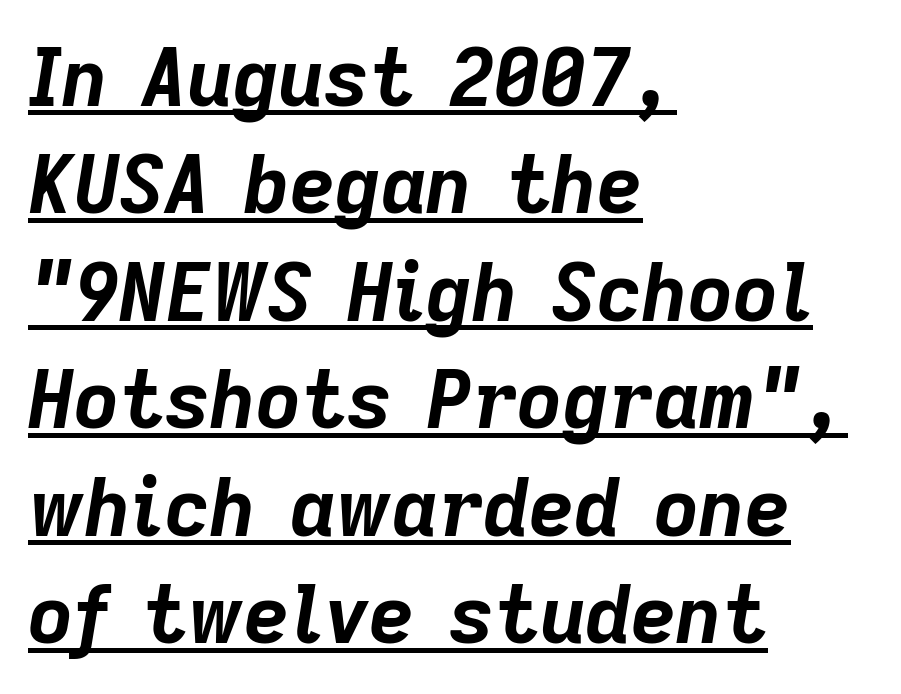
The letters are slanted; this is an italic face. Evenly set lines give the paragraph a standard silhouette. A baseline rule has been typeset under these characters. Thick stems and heavy bowls — unmistakably bold. This rendering uses left alignment, leaving the right contour irregular. Students, note that the glyphs here touch the page at normal intervals.
